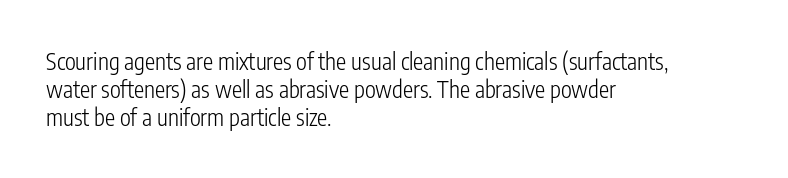
{"italic": "no", "bold": "no", "underline": "no", "align": "left", "line_spacing_ratio": 1.21, "letter_spacing": "normal", "letter_spacing_em": 0.0, "glyph_px": 23}
